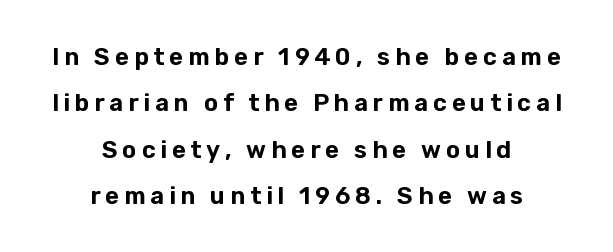
Q: Is the text italic (slanted)? A: No, it is upright.
Q: Is the text underlined? A: No.
Q: How is the paragraph aligned? A: Centered.
Q: Is the spacing between letters normal or unusually wide? A: Unusually wide.
Q: Is the spacing between lines tight, normal or loose? A: Loose.
